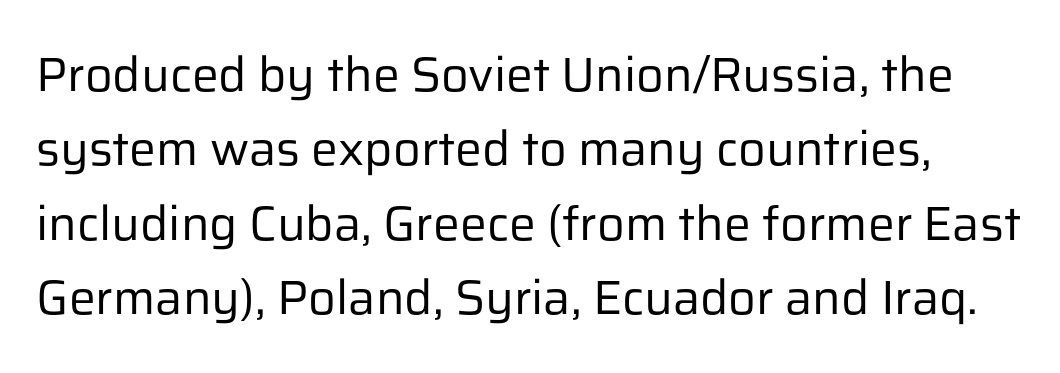
{"serif": "no", "italic": "no", "bold": "no", "weight": "regular", "width": "normal", "stroke_contrast": "low", "x_height": "medium", "monospaced": "no", "underline": "no", "line_spacing": "normal", "line_spacing_ratio": 1.55, "letter_spacing": "normal", "letter_spacing_em": 0.0, "glyph_px": 48}
